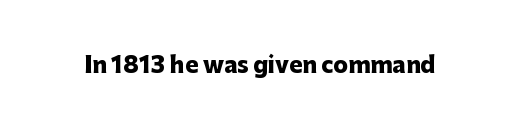
{"italic": "no", "bold": "yes", "underline": "no", "letter_spacing": "normal", "letter_spacing_em": 0.0, "glyph_px": 22}
